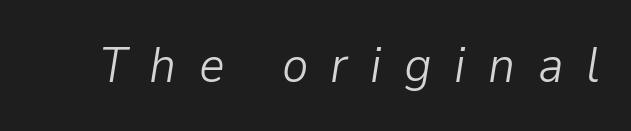
Q: Is the text bold? A: No.
Q: Is the text italic (slanted)? A: Yes, it leans right by about 9 degrees.
Q: Is the text underlined? A: No.
Q: Is the spacing between letters normal or unusually wide? A: Unusually wide.
Q: Width (condensed, normal, or wide)? A: Normal.
Q: Stroke contrast? A: Low.
Q: x-height? A: Medium.
Q: Monospaced? A: No.
